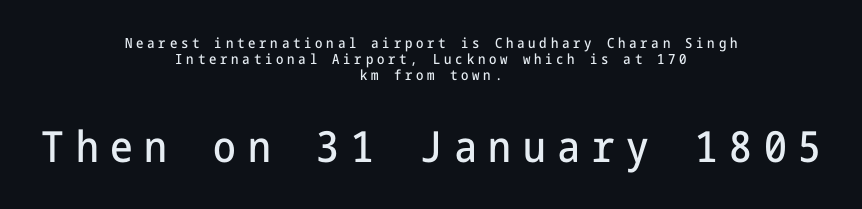
Q: Is the text italic (slanted)? A: No, it is upright.
Q: Is the typeface a serif or a sans-serif typeface? A: Sans-serif.
Q: Is the text underlined? A: No.
Q: How is the paragraph aligned? A: Centered.
Q: Is the spacing between letters normal or unusually wide? A: Unusually wide.
Q: Which block of text is set in a larger size, the first (top) or the second (bottom)? A: The second (bottom) one.
Q: Width (condensed, normal, or wide)? A: Condensed.
Q: Stroke contrast? A: Low.
Q: x-height? A: Medium.
